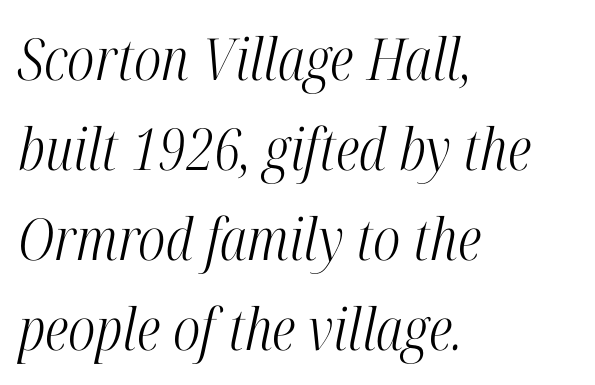
{"serif": "yes", "italic": "yes", "lean": "right", "slant_degrees": 12, "bold": "no", "weight": "light", "width": "condensed", "stroke_contrast": "high", "x_height": "medium", "monospaced": "no", "underline": "no", "align": "left", "line_spacing": "normal", "line_spacing_ratio": 1.55, "letter_spacing": "normal", "letter_spacing_em": 0.0, "glyph_px": 58}
